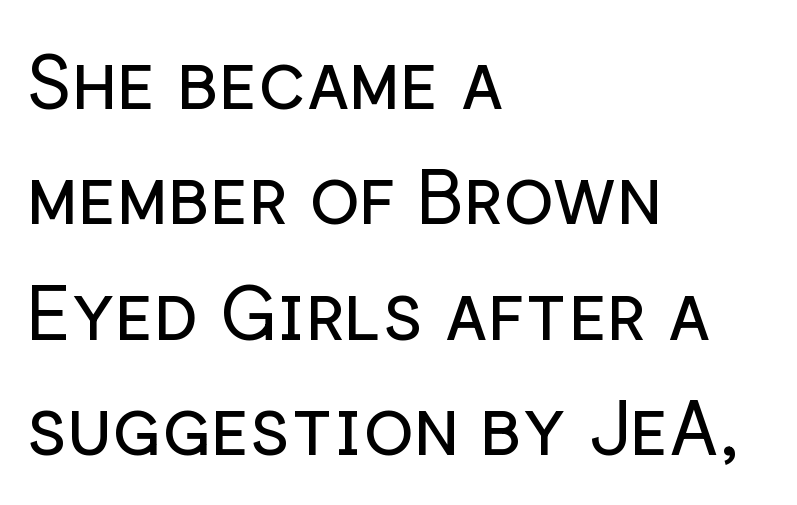
Q: Is the text bold? A: No.
Q: Is the text italic (slanted)? A: No, it is upright.
Q: Is the typeface a serif or a sans-serif typeface? A: Sans-serif.
Q: Is the text underlined? A: No.
Q: How is the paragraph aligned? A: Left-aligned.
Q: Is the spacing between letters normal or unusually wide? A: Normal.
Q: Is the spacing between lines tight, normal or loose? A: Normal.
Q: Width (condensed, normal, or wide)? A: Normal.
Q: Stroke contrast? A: Low.
Q: x-height? A: Medium.
Q: Monospaced? A: No.
